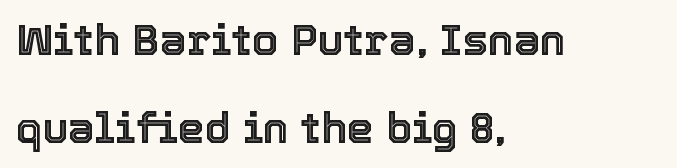
Tracking here is standard; glyphs follow each other at the usual distance. The lettering holds an erect, upright posture throughout. The rendering uses a large line-height, opening up the rows. The passage shown is typed in a proportional face where columns would drift.
